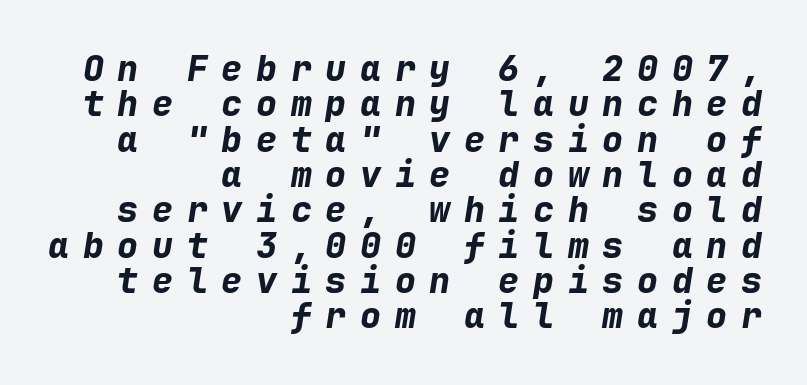
{"italic": "yes", "lean": "right", "slant_degrees": 9, "bold": "yes", "weight": "bold", "width": "normal", "stroke_contrast": "low", "x_height": "medium", "monospaced": "yes", "underline": "no", "align": "right", "line_spacing": "tight", "line_spacing_ratio": 1.01, "letter_spacing": "wide", "letter_spacing_em": 0.39, "glyph_px": 35}
